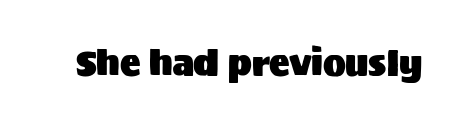
Q: Is the text italic (slanted)? A: No, it is upright.
Q: Is the typeface a serif or a sans-serif typeface? A: Sans-serif.
Q: Is the text underlined? A: No.
Q: Is the spacing between letters normal or unusually wide? A: Normal.
Q: Width (condensed, normal, or wide)? A: Normal.
Q: Stroke contrast? A: Medium.
Q: x-height? A: Large.
Q: Monospaced? A: No.
